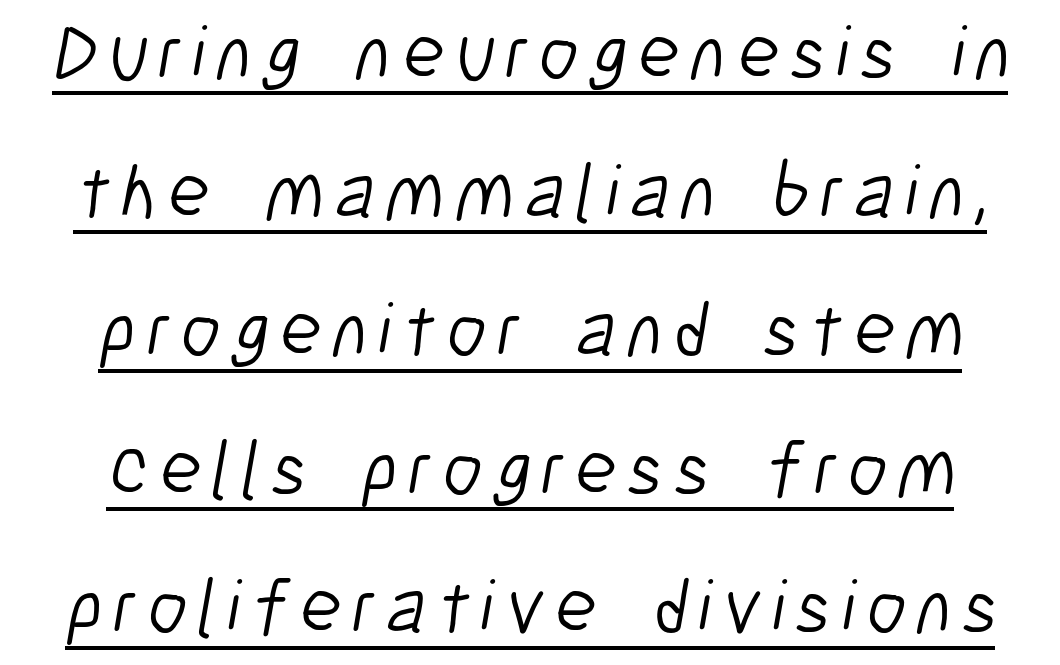
Each line of the rendering has a horizontal stroke beneath the glyphs. No extra ink here — the face is not bold. The rag falls on both sides of this text block equally. The face used here is a sans, in the tradition of grotesques and geometrics. Note the varied advance widths — an 'i' is clearly narrower than an 'm'.
